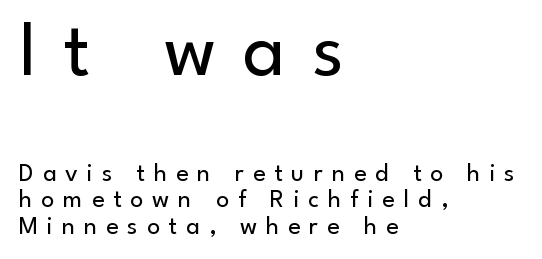
Q: Is the text bold? A: No.
Q: Is the text italic (slanted)? A: No, it is upright.
Q: Is the typeface a serif or a sans-serif typeface? A: Sans-serif.
Q: Is the text underlined? A: No.
Q: How is the paragraph aligned? A: Left-aligned.
Q: Is the spacing between letters normal or unusually wide? A: Unusually wide.
Q: Is the spacing between lines tight, normal or loose? A: Tight.
Q: Which block of text is set in a larger size, the first (top) or the second (bottom)? A: The first (top) one.
Q: Width (condensed, normal, or wide)? A: Normal.
Q: Stroke contrast? A: Low.
Q: x-height? A: Small.
Q: Monospaced? A: No.
